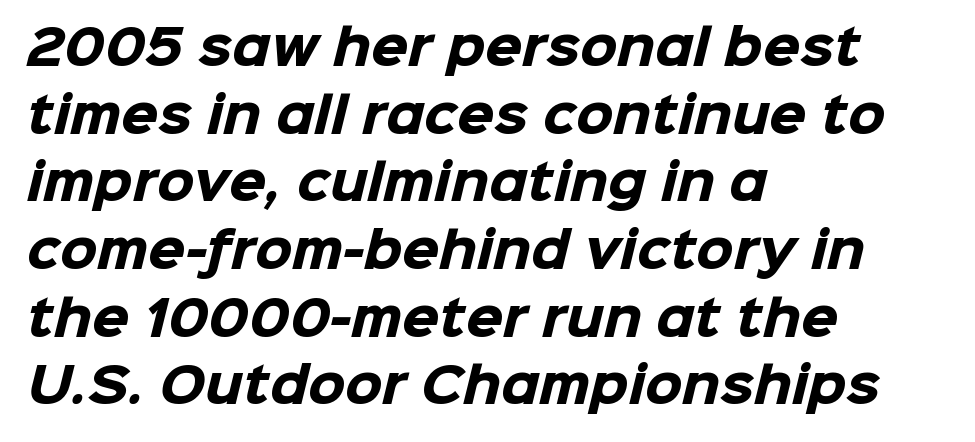
Q: Is the text bold? A: Yes.
Q: Is the typeface a serif or a sans-serif typeface? A: Sans-serif.
Q: Is the text underlined? A: No.
Q: How is the paragraph aligned? A: Left-aligned.
Q: Is the spacing between letters normal or unusually wide? A: Normal.
Q: Is the spacing between lines tight, normal or loose? A: Normal.
Q: Width (condensed, normal, or wide)? A: Normal.
Q: Stroke contrast? A: Low.
Q: x-height? A: Medium.
Q: Monospaced? A: No.
